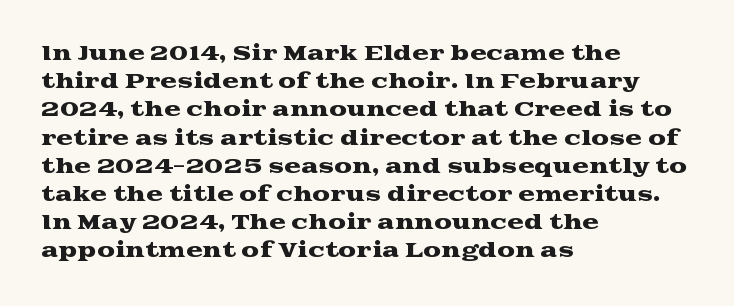
The image shows 20 px text type, upright; set left-aligned, normal line spacing (1.41x), normal letter spacing, not underlined.
